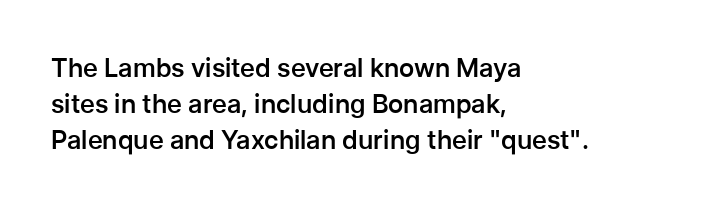
Designer's note — italics off, roman on. The sample has been set in demibold, a notch under bold. Anything drawn beneath the words? Only blank space. Does the copy run flush right? No — it runs flush left. The lines sit at an ordinary, default distance from one another.
